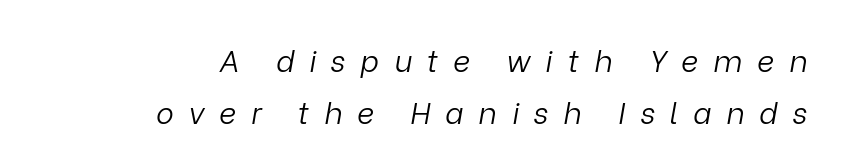
{"italic": "yes", "lean": "right", "slant_degrees": 9, "bold": "no", "weight": "light", "width": "normal", "stroke_contrast": "low", "x_height": "medium", "monospaced": "no", "underline": "no", "align": "right", "line_spacing_ratio": 1.72, "letter_spacing": "wide", "letter_spacing_em": 0.49, "glyph_px": 30}
